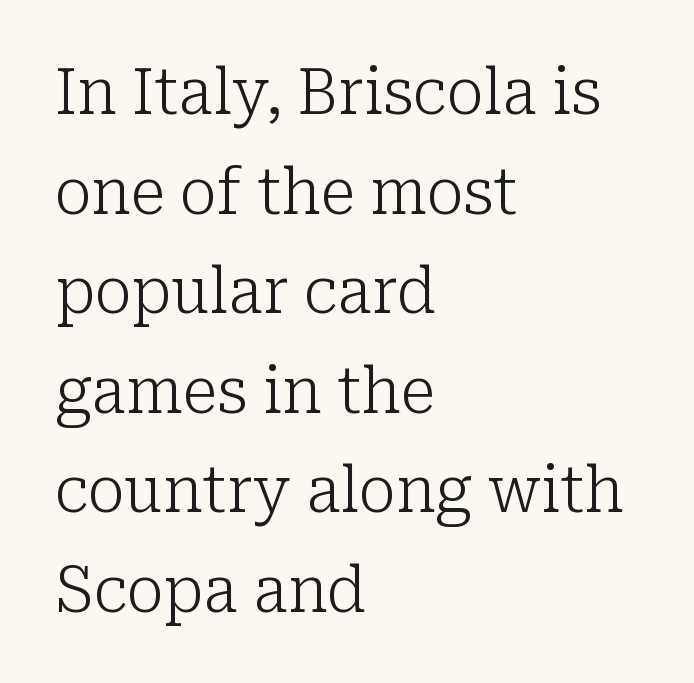
This sample uses plain, unmodified letter spacing. Nothing heavy about these letters — not bold at all. The space beneath each line is pristine and unruled. In terms of letterform style, serifs are clearly present. A roman cut, with each character standing at attention.
